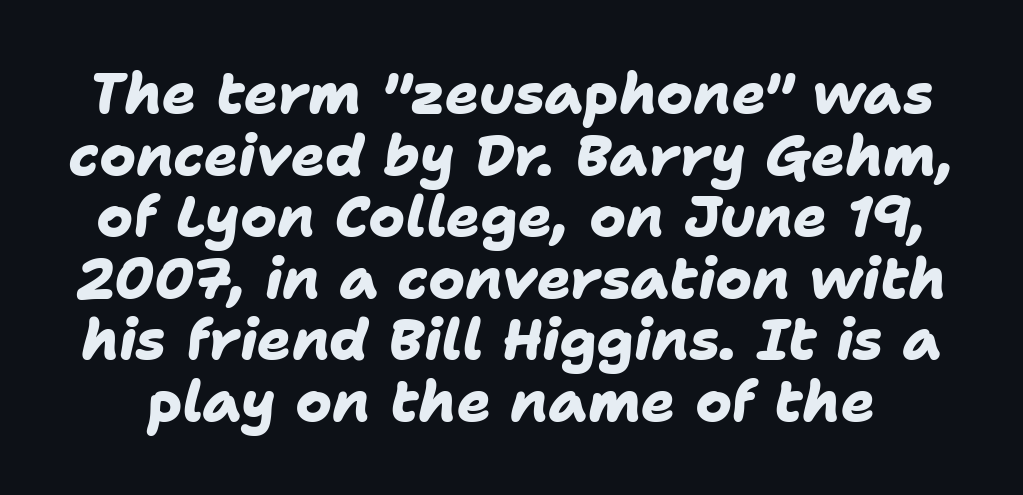
{"serif": "no", "bold": "yes", "weight": "heavy", "width": "normal", "stroke_contrast": "low", "x_height": "medium", "monospaced": "no", "underline": "no", "line_spacing": "tight", "line_spacing_ratio": 1.1, "letter_spacing": "normal", "letter_spacing_em": 0.0, "glyph_px": 56}
